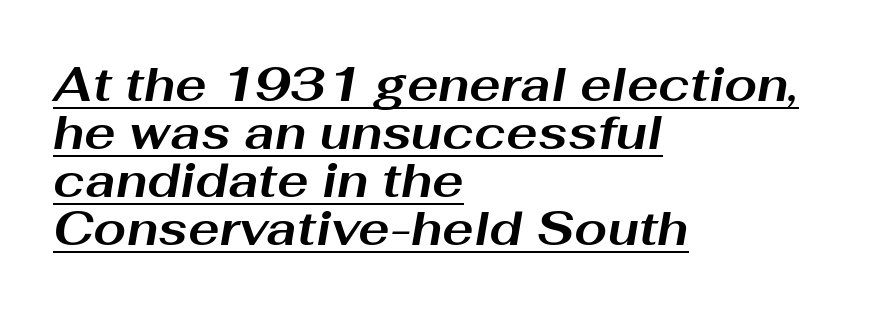
Q: Is the text bold? A: Yes.
Q: Is the text italic (slanted)? A: Yes, it leans right by about 10 degrees.
Q: Is the text underlined? A: Yes.
Q: How is the paragraph aligned? A: Left-aligned.
Q: Is the spacing between letters normal or unusually wide? A: Normal.
Q: Is the spacing between lines tight, normal or loose? A: Tight.
Q: Width (condensed, normal, or wide)? A: Wide.
Q: Stroke contrast? A: Medium.
Q: x-height? A: Medium.
Q: Monospaced? A: No.
